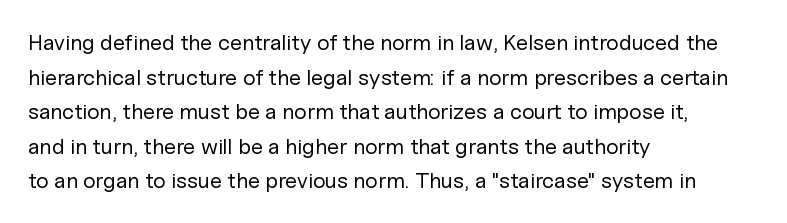
Q: Is the text bold? A: No.
Q: Is the text italic (slanted)? A: No, it is upright.
Q: Is the text underlined? A: No.
Q: How is the paragraph aligned? A: Left-aligned.
Q: Is the spacing between letters normal or unusually wide? A: Normal.
Q: Is the spacing between lines tight, normal or loose? A: Normal.
